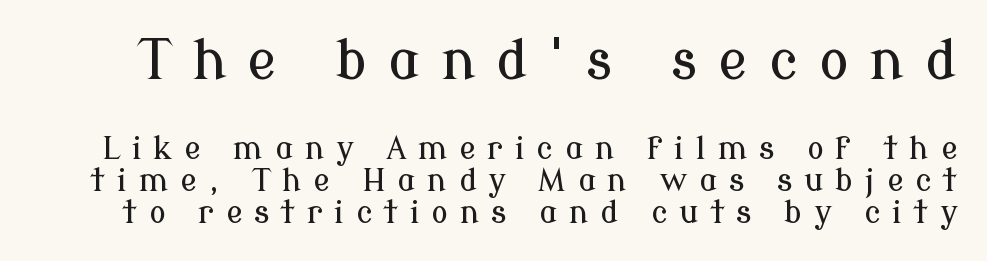
Q: Is the text italic (slanted)? A: No, it is upright.
Q: Is the typeface a serif or a sans-serif typeface? A: Serif.
Q: Is the text underlined? A: No.
Q: Is the spacing between letters normal or unusually wide? A: Unusually wide.
Q: Is the spacing between lines tight, normal or loose? A: Tight.
Q: Which block of text is set in a larger size, the first (top) or the second (bottom)? A: The first (top) one.
Q: Width (condensed, normal, or wide)? A: Normal.
Q: Stroke contrast? A: Low.
Q: x-height? A: Medium.
Q: Monospaced? A: No.
